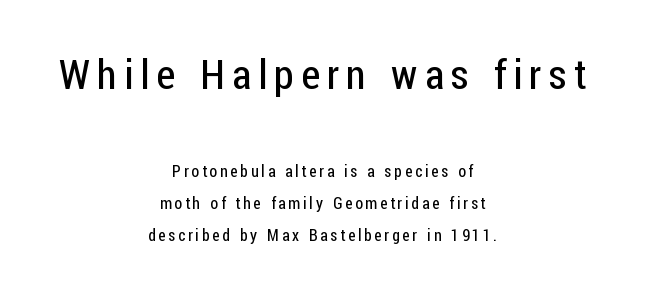
The image shows 41 px regular-weight, condensed sans-serif type, upright; set centered, loose line spacing (1.99x), not underlined; the first (top) block is 2.56x larger; low stroke contrast and a medium x-height.
